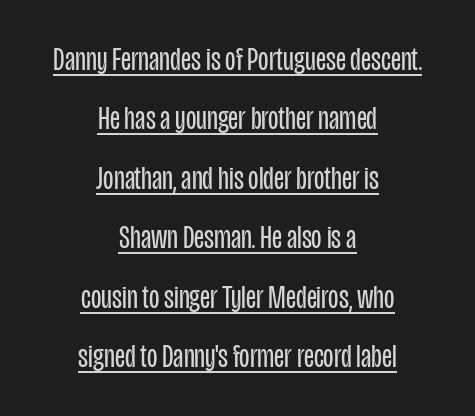
{"serif": "no", "italic": "no", "bold": "no", "weight": "regular", "width": "condensed", "stroke_contrast": "low", "x_height": "large", "monospaced": "no", "underline": "yes", "align": "center", "line_spacing_ratio": 1.75, "letter_spacing": "normal", "letter_spacing_em": 0.0, "glyph_px": 34}
